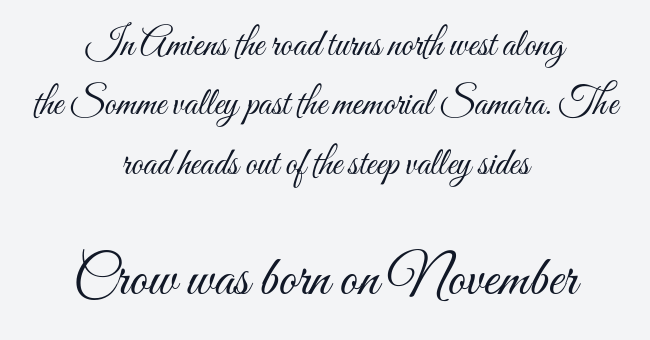
The passage shown is typed in a proportional face where columns would drift. The composition opens small and finishes big. If you folded the block vertically in half, each line would mirror itself in length. The letterforms sit shoulder to shoulder at normal distance. Whoever set this chose a conventional vertical rhythm.
